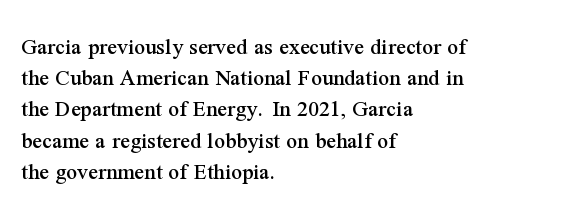
Does the copy run flush right? No — it runs flush left. The font's upright variant was chosen for this text. Descender tails drop into unmarked territory. Reading down the column, the eye jumps a familiar distance to each next line.
